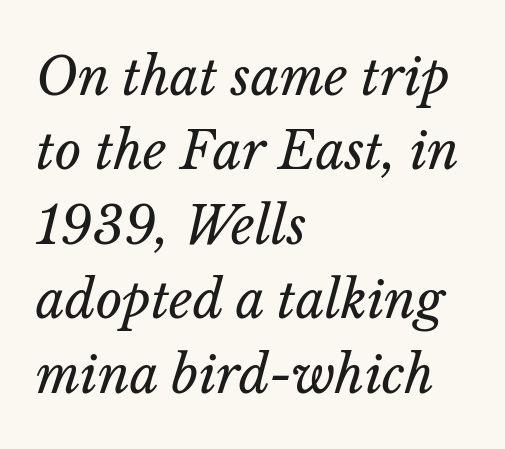
{"italic": "yes", "lean": "right", "slant_degrees": 14, "bold": "no", "weight": "regular", "width": "normal", "stroke_contrast": "low", "x_height": "medium", "monospaced": "no", "underline": "no", "align": "left", "line_spacing": "normal", "line_spacing_ratio": 1.46, "letter_spacing": "normal", "letter_spacing_em": 0.0, "glyph_px": 51}
